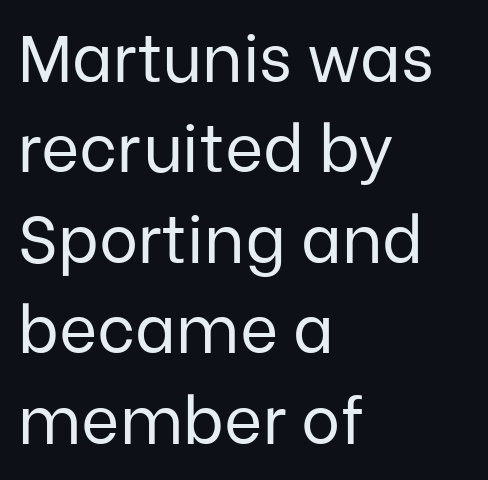
Q: Is the text bold? A: No.
Q: Is the text italic (slanted)? A: No, it is upright.
Q: Is the typeface a serif or a sans-serif typeface? A: Sans-serif.
Q: Is the text underlined? A: No.
Q: How is the paragraph aligned? A: Left-aligned.
Q: Is the spacing between letters normal or unusually wide? A: Normal.
Q: Is the spacing between lines tight, normal or loose? A: Normal.
Q: Width (condensed, normal, or wide)? A: Normal.
Q: Stroke contrast? A: Low.
Q: x-height? A: Medium.
Q: Monospaced? A: No.
